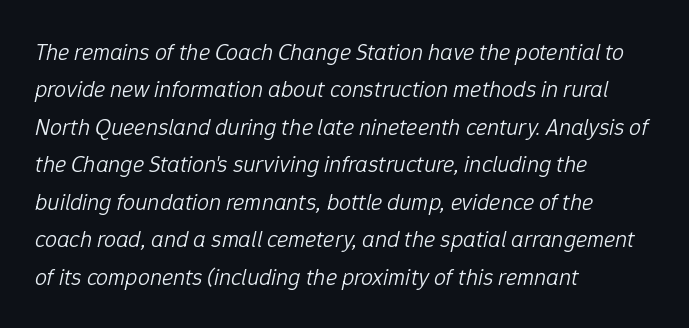
Q: Is the text bold? A: No.
Q: Is the text italic (slanted)? A: Yes, it leans right by about 12 degrees.
Q: Is the text underlined? A: No.
Q: How is the paragraph aligned? A: Left-aligned.
Q: Is the spacing between letters normal or unusually wide? A: Normal.
Q: Is the spacing between lines tight, normal or loose? A: Normal.
